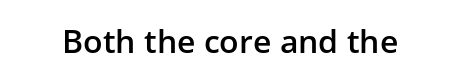
Q: Is the text bold? A: Semi-bold.
Q: Is the text italic (slanted)? A: No, it is upright.
Q: Is the typeface a serif or a sans-serif typeface? A: Sans-serif.
Q: Is the text underlined? A: No.
Q: Is the spacing between letters normal or unusually wide? A: Normal.
Q: Width (condensed, normal, or wide)? A: Normal.
Q: Stroke contrast? A: Low.
Q: x-height? A: Medium.
Q: Monospaced? A: No.
